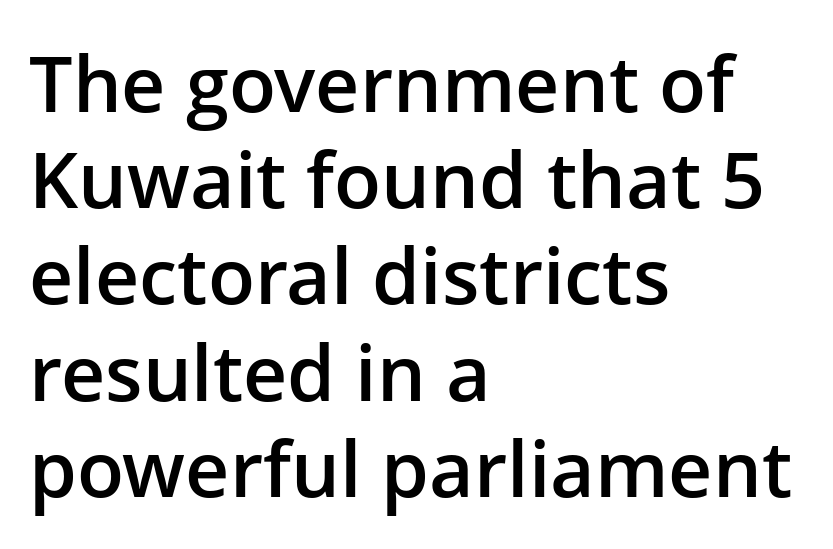
{"serif": "no", "italic": "no", "bold": "semi", "weight": "semibold", "width": "normal", "stroke_contrast": "low", "x_height": "medium", "monospaced": "no", "underline": "no", "align": "left", "line_spacing": "normal", "line_spacing_ratio": 1.25, "letter_spacing": "normal", "letter_spacing_em": 0.0, "glyph_px": 77}
